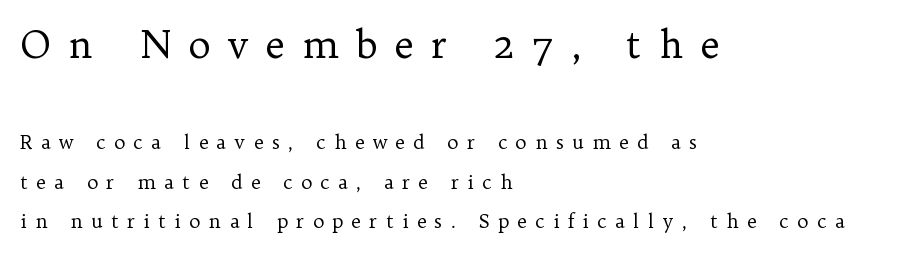
This is roman type, the default non-slanted kind. The rendering uses natural spacing where letterforms have individual widths. Airy leading. The letters are spread apart with noticeably loose tracking. The characters are drawn with everyday or finer stroke widths. The rag falls on the right side of this text block.
